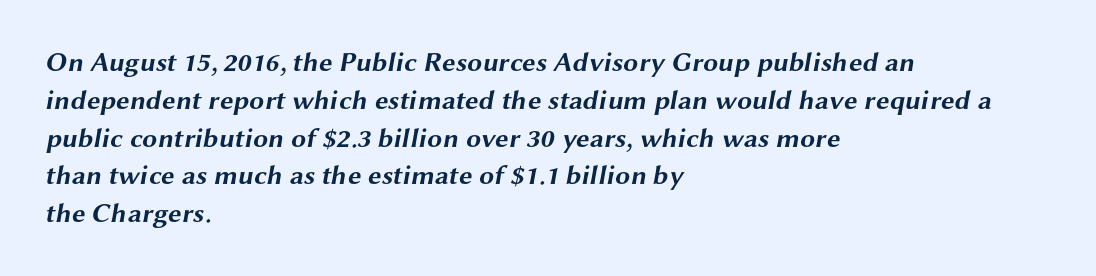
Q: Is the text bold? A: Yes.
Q: Is the text underlined? A: No.
Q: How is the paragraph aligned? A: Left-aligned.
Q: Is the spacing between letters normal or unusually wide? A: Normal.
Q: Is the spacing between lines tight, normal or loose? A: Normal.
